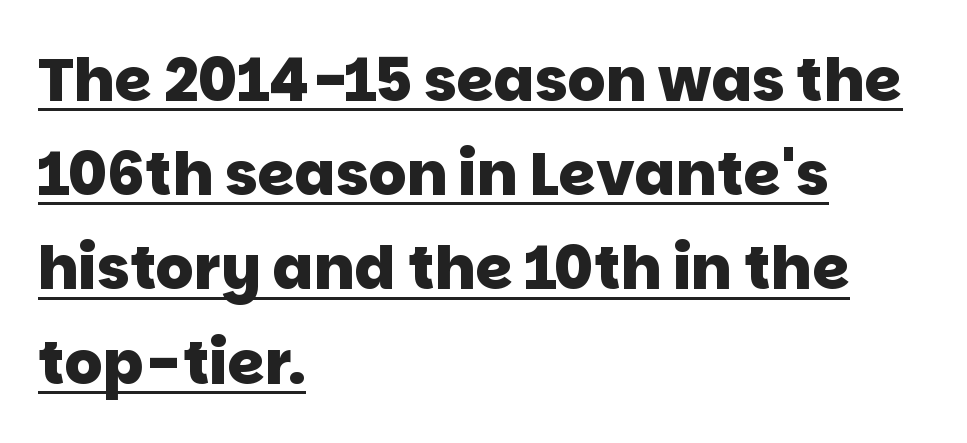
Stroke terminals: plain, sans-serif. Does the copy run flush right? No — it runs flush left. The block of text has a typical density, with ordinary space between rows. The rendering uses natural spacing where letterforms have individual widths. You'd pick this weight for a headline — it's a proper bold. You could call the tracking neutral — neither tight nor loose.
